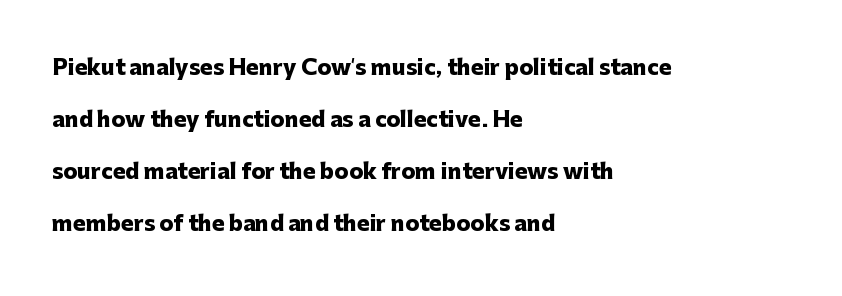
The image shows 21 px bold type, upright; set left-aligned, loose line spacing (2.48x), normal letter spacing, not underlined.
